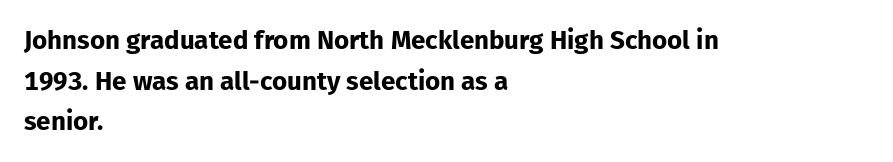
Q: Is the text bold? A: Yes.
Q: Is the text italic (slanted)? A: No, it is upright.
Q: Is the text underlined? A: No.
Q: How is the paragraph aligned? A: Left-aligned.
Q: Is the spacing between letters normal or unusually wide? A: Normal.
Q: Is the spacing between lines tight, normal or loose? A: Normal.
